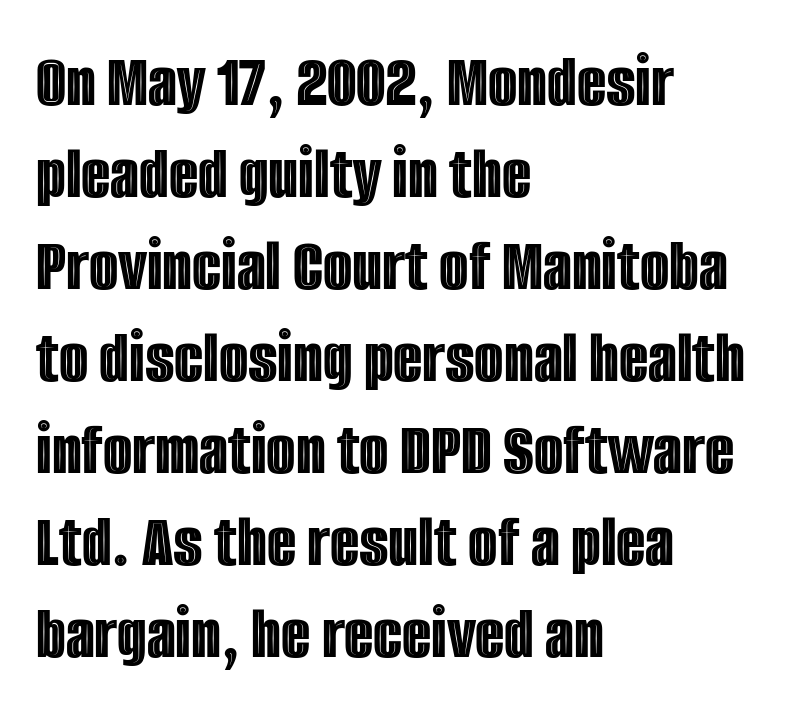
Q: Is the text italic (slanted)? A: No, it is upright.
Q: Is the text underlined? A: No.
Q: How is the paragraph aligned? A: Left-aligned.
Q: Is the spacing between letters normal or unusually wide? A: Normal.
Q: Width (condensed, normal, or wide)? A: Condensed.
Q: x-height? A: Large.
Q: Monospaced? A: No.
